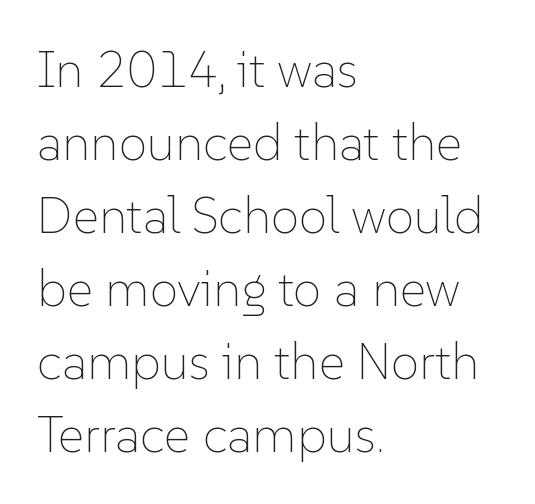
Character widths vary here, with narrow letters taking less room than wide ones. The tracking reads as untouched default to a designer's eye. Vertically, the passage feels balanced, rows spaced as you'd expect. This rendering uses left alignment, leaving the right contour irregular. This sample uses an upright cut, with every glyph sitting square on the baseline.
